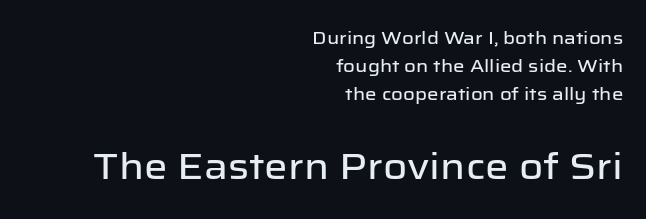
The image shows 37 px sans-serif type, upright; set right-aligned, normal line spacing (1.56x), normal letter spacing, not underlined; the second (bottom) block is 2.06x larger; low stroke contrast and a medium x-height.
